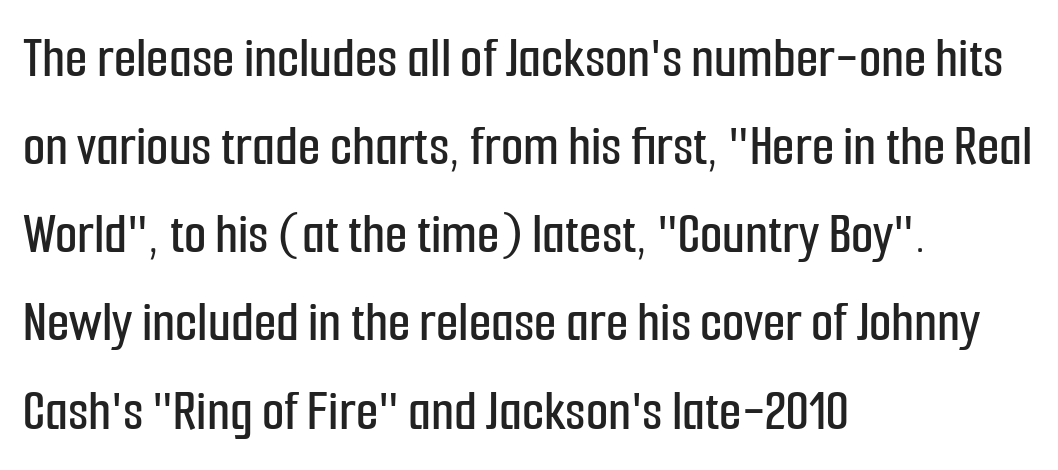
The image shows 58 px condensed sans-serif type, upright; set left-aligned, normal line spacing (1.52x), normal letter spacing, not underlined; low stroke contrast and a medium x-height.
